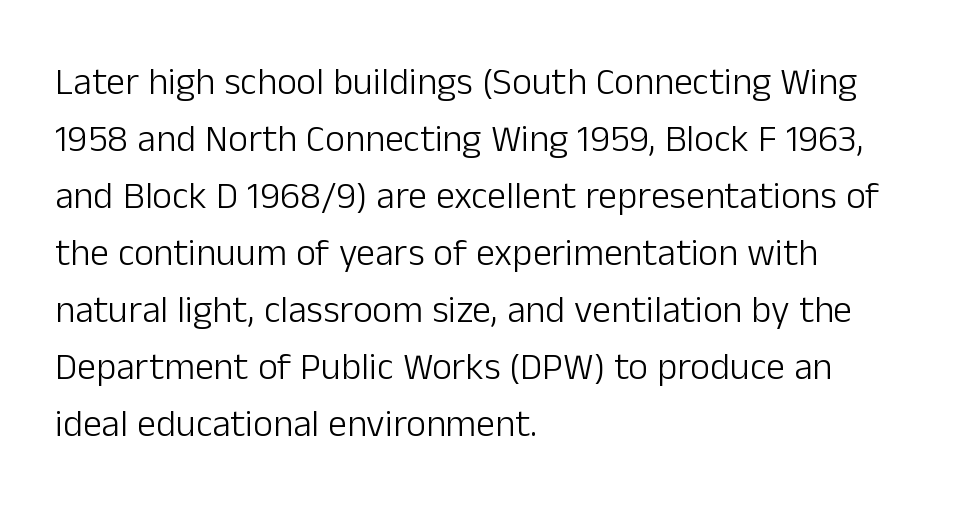
Q: Is the text bold? A: No.
Q: Is the text italic (slanted)? A: No, it is upright.
Q: Is the typeface a serif or a sans-serif typeface? A: Sans-serif.
Q: Is the text underlined? A: No.
Q: How is the paragraph aligned? A: Left-aligned.
Q: Is the spacing between letters normal or unusually wide? A: Normal.
Q: Is the spacing between lines tight, normal or loose? A: Normal.
Q: Width (condensed, normal, or wide)? A: Normal.
Q: Stroke contrast? A: Low.
Q: x-height? A: Medium.
Q: Monospaced? A: No.
